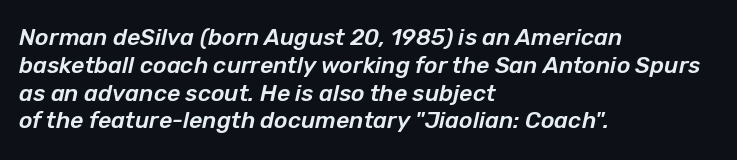
The specimen reads as italic at a glance. Glance below the letters and you will spot only blank space. Notice how the passage keeps a crisp vertical edge on the left only. Look at the tracking — it's just the regular setting, nothing added.
